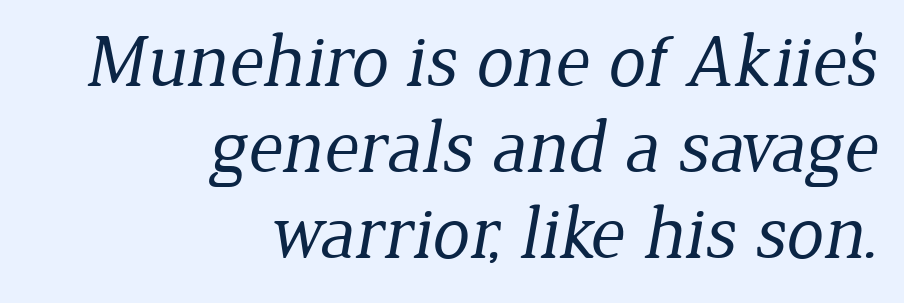
This sample uses plain, unmodified letter spacing. Stroke thickness stays within the range of a standard reading face or lighter. Summary of vertical rhythm: compact, with narrow interline spacing. Is this a fixed-width face? No — the glyphs have proportional, varying widths.
